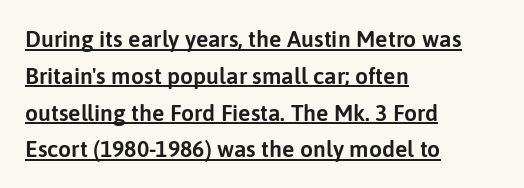
{"italic": "no", "underline": "yes", "align": "left", "line_spacing": "normal", "line_spacing_ratio": 1.6, "letter_spacing": "normal", "letter_spacing_em": 0.0, "glyph_px": 23}
